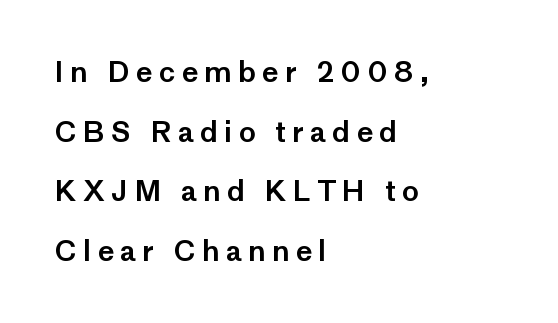
Q: Is the text italic (slanted)? A: No, it is upright.
Q: Is the typeface a serif or a sans-serif typeface? A: Sans-serif.
Q: Is the text underlined? A: No.
Q: How is the paragraph aligned? A: Left-aligned.
Q: Is the spacing between letters normal or unusually wide? A: Unusually wide.
Q: Is the spacing between lines tight, normal or loose? A: Loose.
Q: Width (condensed, normal, or wide)? A: Normal.
Q: Stroke contrast? A: Low.
Q: x-height? A: Medium.
Q: Monospaced? A: No.
